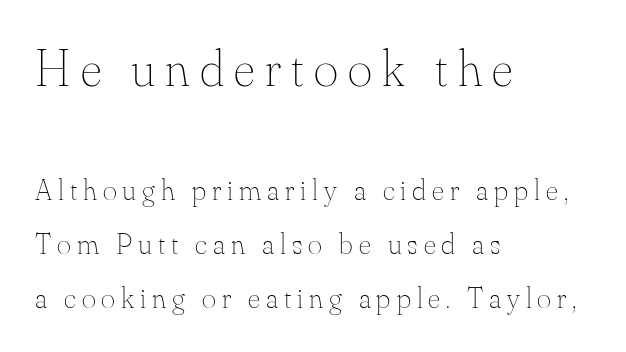
Q: Is the text bold? A: No.
Q: Is the text italic (slanted)? A: No, it is upright.
Q: Is the text underlined? A: No.
Q: How is the paragraph aligned? A: Left-aligned.
Q: Is the spacing between letters normal or unusually wide? A: Unusually wide.
Q: Which block of text is set in a larger size, the first (top) or the second (bottom)? A: The first (top) one.
Q: Width (condensed, normal, or wide)? A: Normal.
Q: Stroke contrast? A: Medium.
Q: x-height? A: Small.
Q: Monospaced? A: No.
